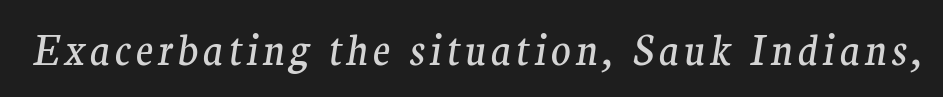
Q: Is the text bold? A: No.
Q: Is the text italic (slanted)? A: Yes, it leans right by about 9 degrees.
Q: Is the typeface a serif or a sans-serif typeface? A: Serif.
Q: Is the text underlined? A: No.
Q: Width (condensed, normal, or wide)? A: Normal.
Q: Stroke contrast? A: Medium.
Q: x-height? A: Medium.
Q: Monospaced? A: No.
